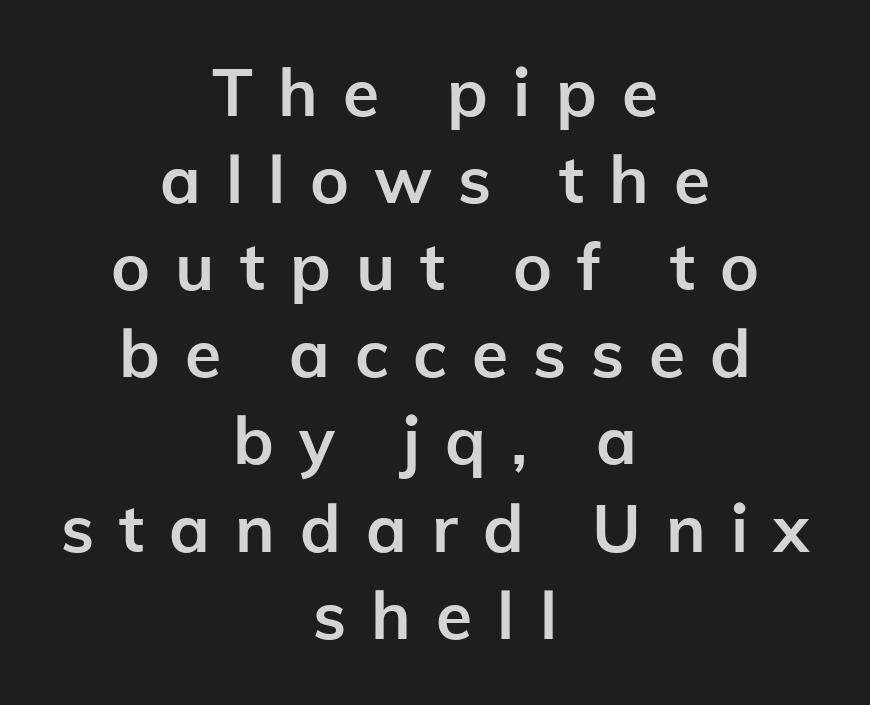
Q: Is the text bold? A: Yes.
Q: Is the text italic (slanted)? A: No, it is upright.
Q: Is the typeface a serif or a sans-serif typeface? A: Sans-serif.
Q: Is the text underlined? A: No.
Q: How is the paragraph aligned? A: Centered.
Q: Is the spacing between letters normal or unusually wide? A: Unusually wide.
Q: Is the spacing between lines tight, normal or loose? A: Normal.
Q: Width (condensed, normal, or wide)? A: Normal.
Q: Stroke contrast? A: Low.
Q: x-height? A: Medium.
Q: Monospaced? A: No.
